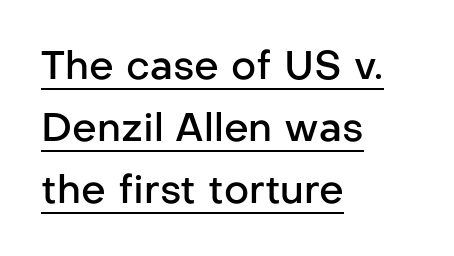
The image shows 39 px semibold sans-serif type, upright; set left-aligned, normal line spacing (1.59x), normal letter spacing, underlined; low stroke contrast and a medium x-height.
